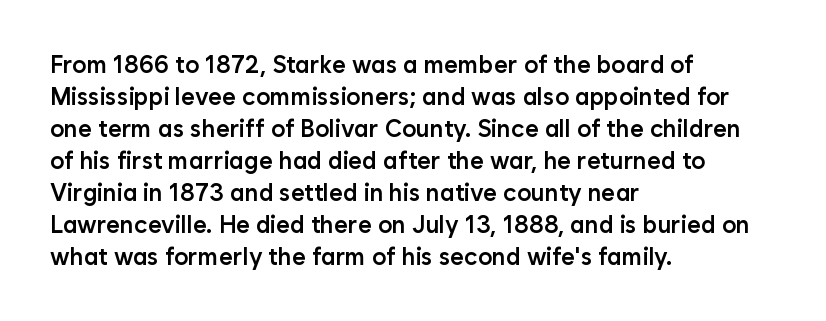
The image shows 24 px text type, upright; set left-aligned, normal line spacing (1.33x), normal letter spacing, not underlined.
